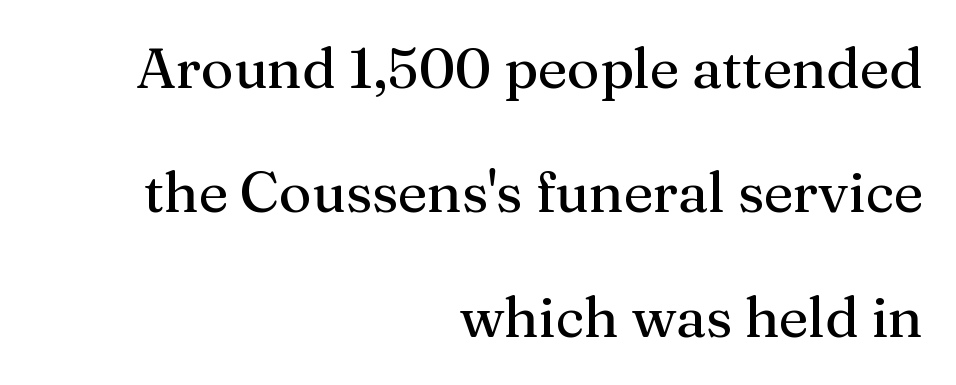
Q: Is the text italic (slanted)? A: No, it is upright.
Q: Is the typeface a serif or a sans-serif typeface? A: Serif.
Q: Is the text underlined? A: No.
Q: How is the paragraph aligned? A: Right-aligned.
Q: Is the spacing between letters normal or unusually wide? A: Normal.
Q: Is the spacing between lines tight, normal or loose? A: Loose.
Q: Width (condensed, normal, or wide)? A: Normal.
Q: Stroke contrast? A: Medium.
Q: x-height? A: Medium.
Q: Monospaced? A: No.
